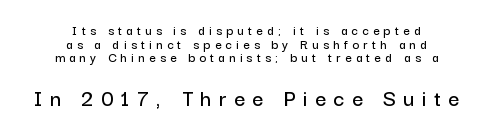
The image shows 24 px text type, upright; set centered, tight line spacing (0.97x), unusually wide letter spacing (+0.31 em), not underlined; the second (bottom) block is 1.71x larger.
